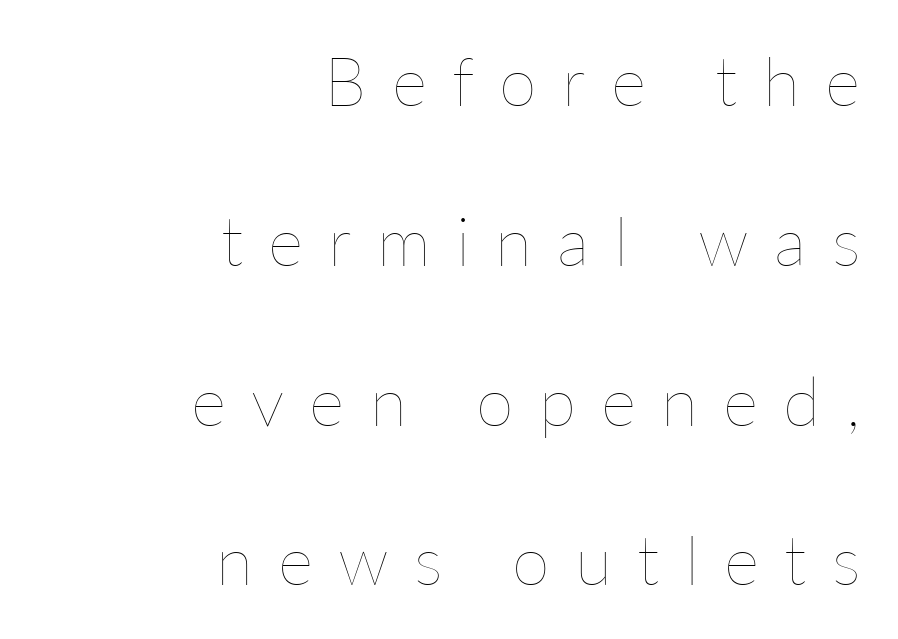
{"italic": "no", "bold": "no", "weight": "thin", "width": "normal", "stroke_contrast": "low", "x_height": "medium", "monospaced": "no", "underline": "no", "align": "right", "line_spacing": "loose", "line_spacing_ratio": 2.35, "letter_spacing": "wide", "letter_spacing_em": 0.37, "glyph_px": 68}
